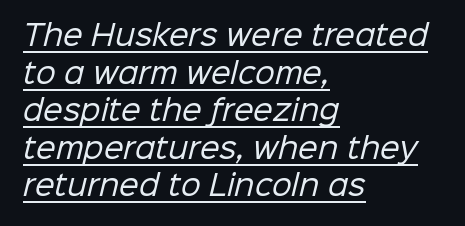
{"serif": "no", "bold": "no", "weight": "regular", "width": "normal", "stroke_contrast": "low", "x_height": "medium", "monospaced": "no", "underline": "yes", "align": "left", "line_spacing": "normal", "line_spacing_ratio": 1.34, "letter_spacing": "normal", "letter_spacing_em": 0.0, "glyph_px": 28}
